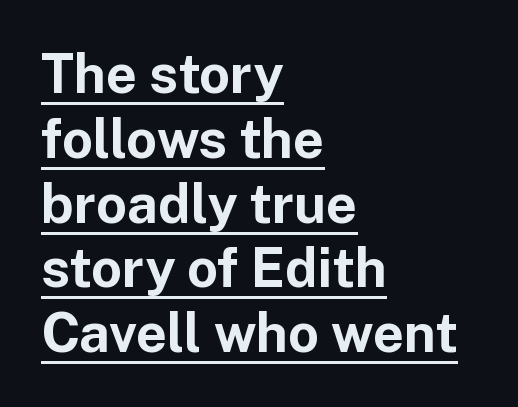
Q: Is the text bold? A: Yes.
Q: Is the text italic (slanted)? A: No, it is upright.
Q: Is the typeface a serif or a sans-serif typeface? A: Sans-serif.
Q: Is the text underlined? A: Yes.
Q: How is the paragraph aligned? A: Left-aligned.
Q: Is the spacing between letters normal or unusually wide? A: Normal.
Q: Width (condensed, normal, or wide)? A: Normal.
Q: Stroke contrast? A: Low.
Q: x-height? A: Medium.
Q: Monospaced? A: No.
